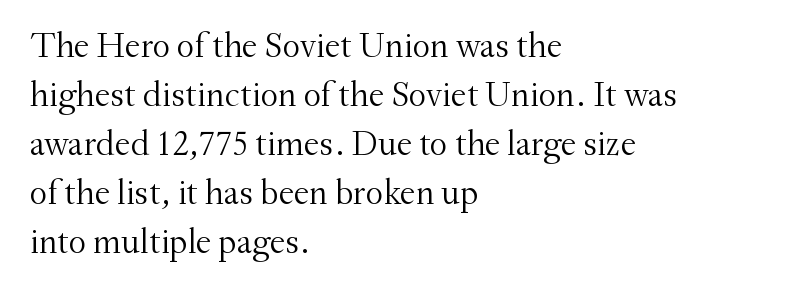
No letter is thick-stroked: the sample isn't bold. This rendering leaves character spacing at its baseline value. This rendering employs a face with finishing strokes, i.e., a serif. Descenders are the only things crossing below the line.
